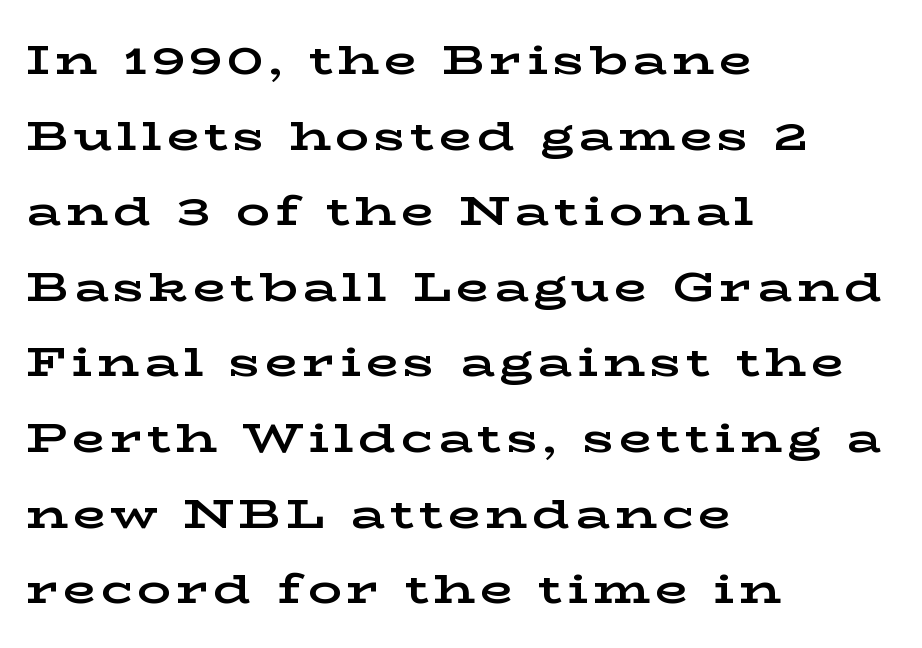
The image shows 42 px bold, wide serif type, upright; set left-aligned, line spacing 1.8x, not underlined; low stroke contrast and a medium x-height.
